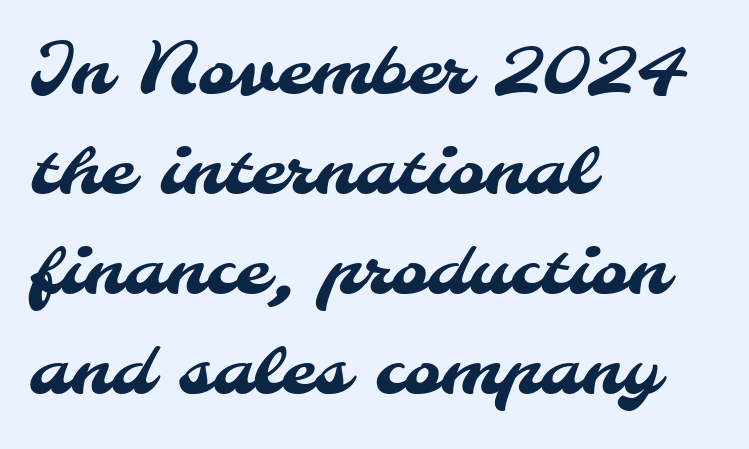
The image shows 71 px sans-serif type; set left-aligned, normal line spacing (1.41x), normal letter spacing, not underlined; medium stroke contrast and a small x-height.
